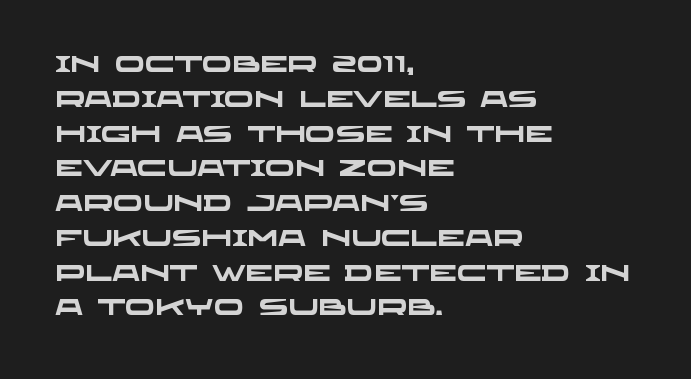
The image shows 22 px bold type; set left-aligned, normal line spacing (1.58x), normal letter spacing, not underlined.
